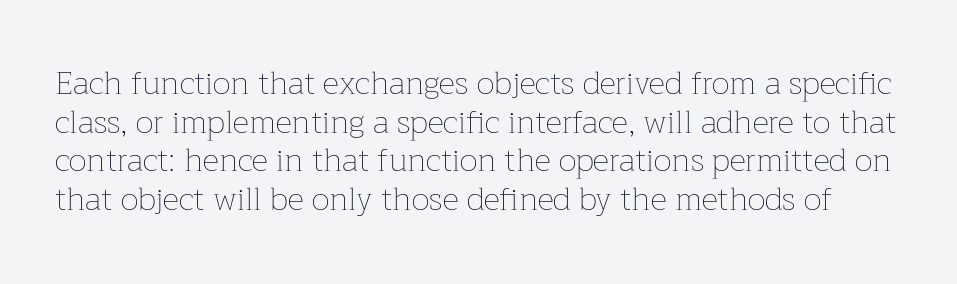
The image shows 32 px thin type, upright; set line spacing 1.21x, normal letter spacing, not underlined; low stroke contrast and a medium x-height.
